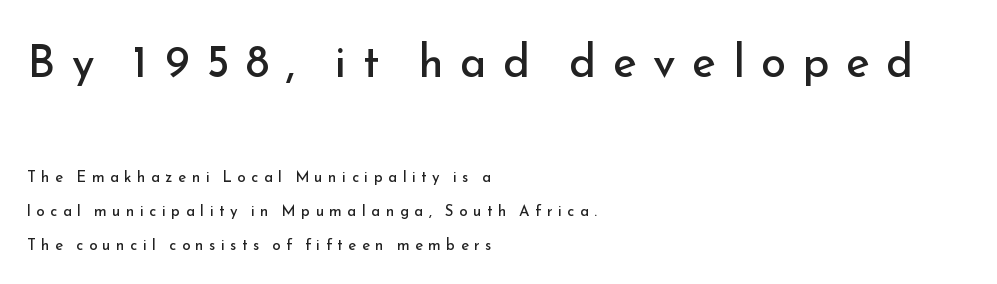
Q: Is the text bold? A: No.
Q: Is the text italic (slanted)? A: No, it is upright.
Q: Is the typeface a serif or a sans-serif typeface? A: Sans-serif.
Q: Is the text underlined? A: No.
Q: How is the paragraph aligned? A: Left-aligned.
Q: Is the spacing between letters normal or unusually wide? A: Unusually wide.
Q: Is the spacing between lines tight, normal or loose? A: Loose.
Q: Which block of text is set in a larger size, the first (top) or the second (bottom)? A: The first (top) one.
Q: Width (condensed, normal, or wide)? A: Normal.
Q: Stroke contrast? A: Low.
Q: x-height? A: Small.
Q: Monospaced? A: No.
